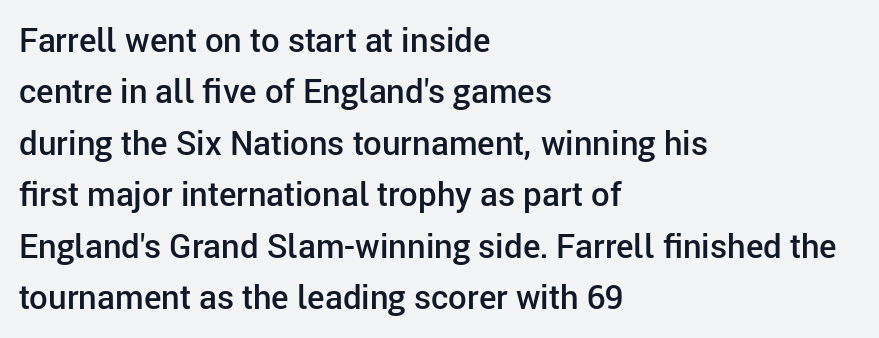
Q: Is the text bold? A: Semi-bold.
Q: Is the text italic (slanted)? A: No, it is upright.
Q: Is the typeface a serif or a sans-serif typeface? A: Sans-serif.
Q: Is the text underlined? A: No.
Q: How is the paragraph aligned? A: Left-aligned.
Q: Is the spacing between letters normal or unusually wide? A: Normal.
Q: Is the spacing between lines tight, normal or loose? A: Normal.
Q: Width (condensed, normal, or wide)? A: Normal.
Q: Stroke contrast? A: Low.
Q: x-height? A: Medium.
Q: Monospaced? A: No.
